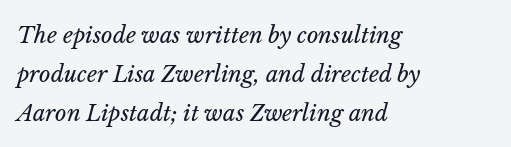
Nothing heavy about these letters — not bold at all. A clean baseline with only descenders dipping below it. These lines keep a tight, regular rhythm from letter to letter. The font's italic variant was chosen for this text. The paragraph shown leans on its left margin.
